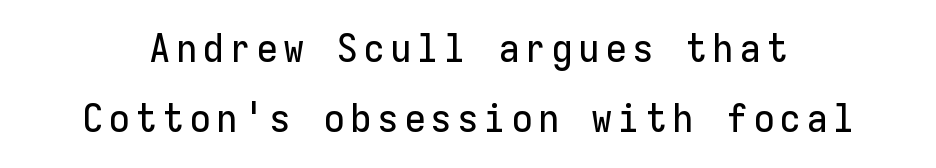
Does the type have serifs? No, each stem ends abruptly. Here the designer chose a console-style face with uniform glyph widths. Do the letters lean? They stand straight. Unmarked baselines from the first word to the last.
